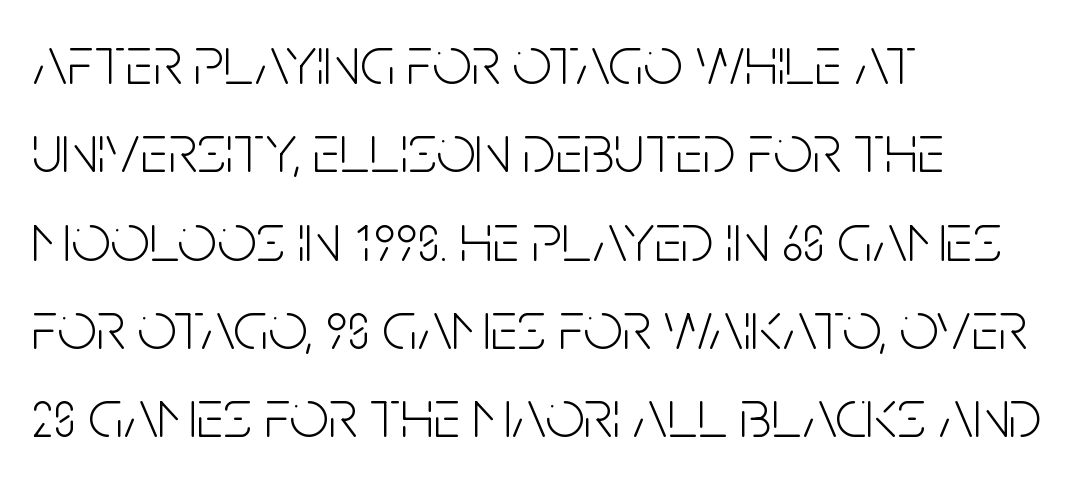
{"serif": "no", "italic": "no", "bold": "no", "weight": "light", "width": "condensed", "stroke_contrast": "low", "x_height": "large", "monospaced": "no", "underline": "no", "align": "left", "line_spacing": "normal", "line_spacing_ratio": 1.28, "letter_spacing": "normal", "letter_spacing_em": 0.0, "glyph_px": 69}
